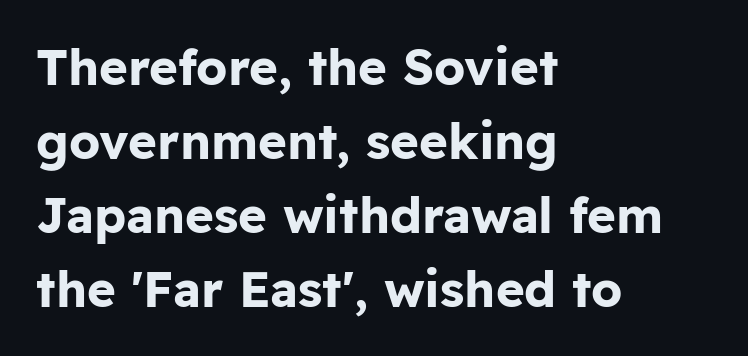
Q: Is the text bold? A: Yes.
Q: Is the text italic (slanted)? A: No, it is upright.
Q: Is the typeface a serif or a sans-serif typeface? A: Sans-serif.
Q: Is the text underlined? A: No.
Q: How is the paragraph aligned? A: Left-aligned.
Q: Is the spacing between letters normal or unusually wide? A: Normal.
Q: Is the spacing between lines tight, normal or loose? A: Normal.
Q: Width (condensed, normal, or wide)? A: Normal.
Q: Stroke contrast? A: Low.
Q: x-height? A: Medium.
Q: Monospaced? A: No.
